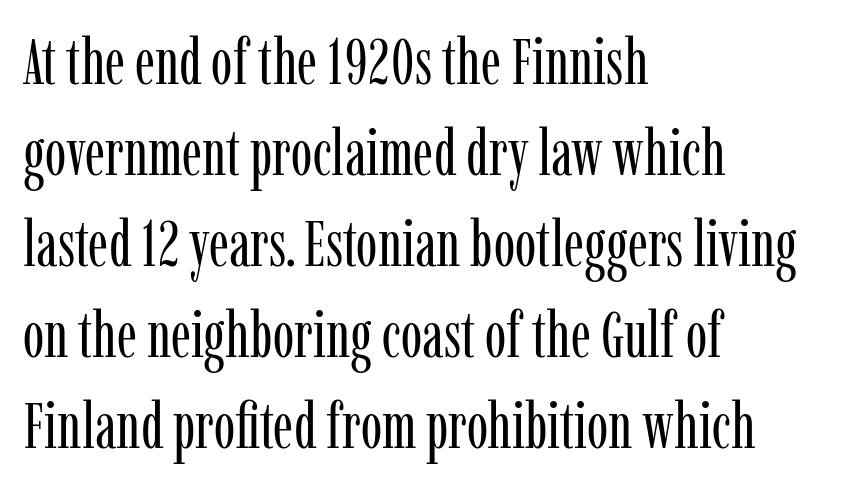
Rule under the text: the space is simply empty. No chunkiness to these letters — they're not bold. Stroke terminals: seriffed. A typesetter would mark this as roman, not italic.
